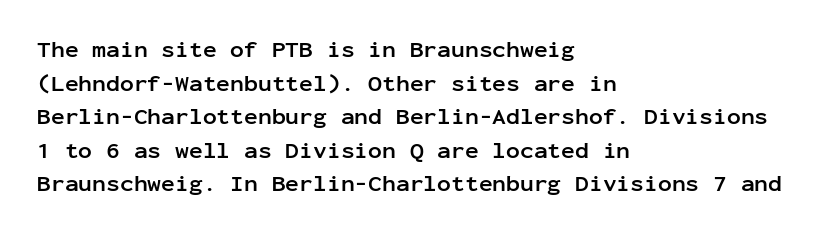
Q: Is the text bold? A: Yes.
Q: Is the text italic (slanted)? A: No, it is upright.
Q: Is the text underlined? A: No.
Q: How is the paragraph aligned? A: Left-aligned.
Q: Is the spacing between letters normal or unusually wide? A: Normal.
Q: Is the spacing between lines tight, normal or loose? A: Normal.
